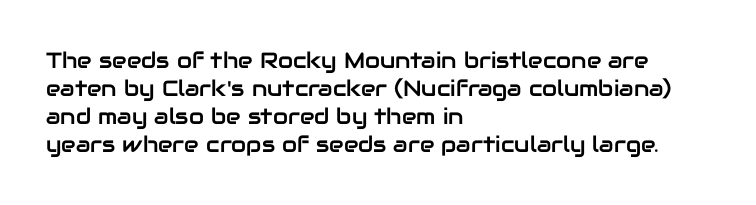
{"italic": "no", "underline": "no", "align": "left", "line_spacing": "normal", "line_spacing_ratio": 1.27, "letter_spacing": "normal", "letter_spacing_em": 0.0, "glyph_px": 22}
